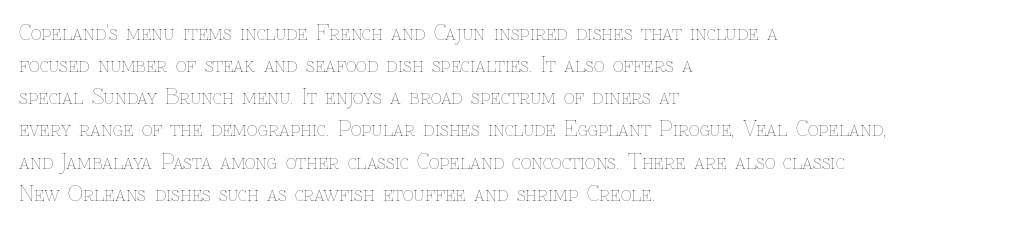
{"italic": "no", "bold": "no", "underline": "no", "align": "left", "line_spacing": "normal", "line_spacing_ratio": 1.53, "letter_spacing": "normal", "letter_spacing_em": 0.0, "glyph_px": 21}
